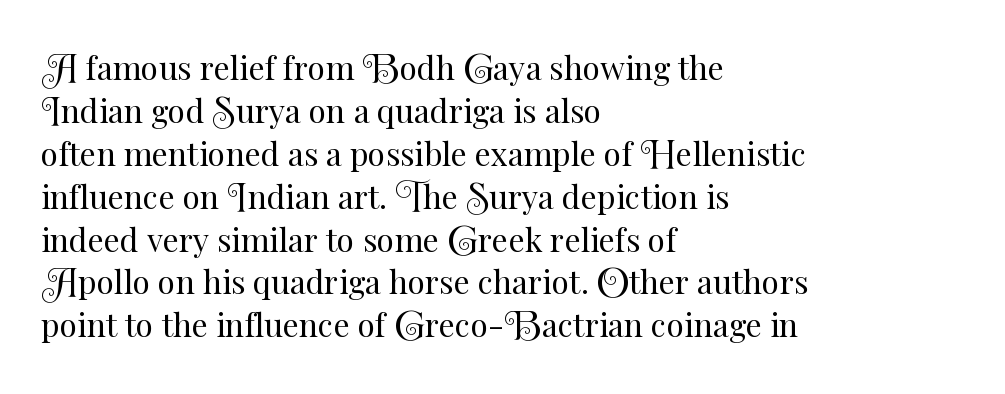
The image shows 32 px regular-weight type, upright; set left-aligned, normal line spacing (1.34x), normal letter spacing, not underlined; medium stroke contrast and a small x-height.
